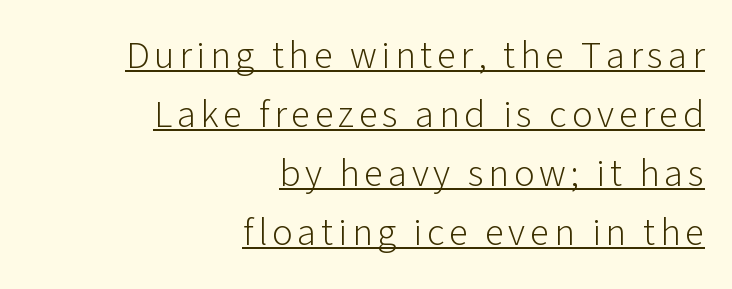
{"serif": "no", "italic": "no", "bold": "no", "weight": "light", "width": "normal", "stroke_contrast": "low", "x_height": "medium", "monospaced": "no", "underline": "yes", "align": "right", "line_spacing": "normal", "line_spacing_ratio": 1.51, "glyph_px": 39}
